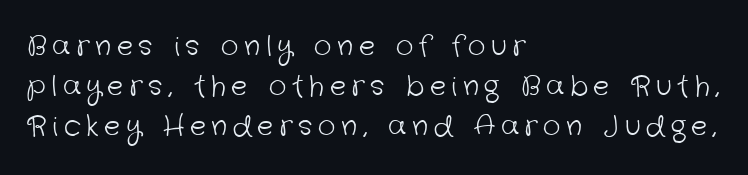
Q: Is the text bold? A: No.
Q: Is the text underlined? A: No.
Q: How is the paragraph aligned? A: Left-aligned.
Q: Is the spacing between letters normal or unusually wide? A: Unusually wide.
Q: Is the spacing between lines tight, normal or loose? A: Normal.
